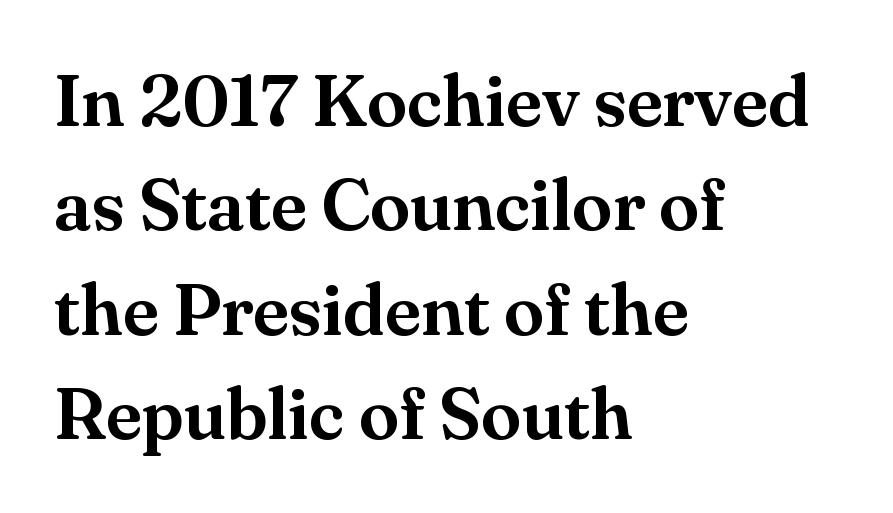
Q: Is the text italic (slanted)? A: No, it is upright.
Q: Is the typeface a serif or a sans-serif typeface? A: Serif.
Q: Is the text underlined? A: No.
Q: How is the paragraph aligned? A: Left-aligned.
Q: Is the spacing between letters normal or unusually wide? A: Normal.
Q: Is the spacing between lines tight, normal or loose? A: Normal.
Q: Width (condensed, normal, or wide)? A: Normal.
Q: Stroke contrast? A: Medium.
Q: x-height? A: Small.
Q: Monospaced? A: No.
